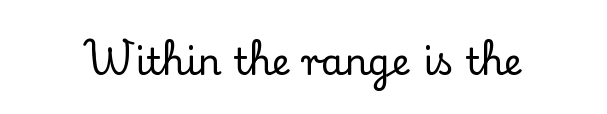
The image shows 37 px serif type, upright; set normal letter spacing, not underlined; low stroke contrast and a small x-height.
